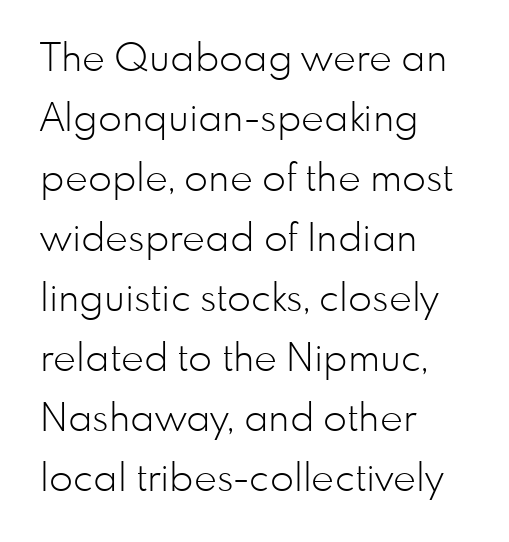
{"serif": "no", "italic": "no", "bold": "no", "weight": "light", "width": "normal", "stroke_contrast": "low", "x_height": "small", "monospaced": "no", "underline": "no", "align": "left", "line_spacing": "normal", "line_spacing_ratio": 1.54, "letter_spacing": "normal", "letter_spacing_em": 0.0, "glyph_px": 39}
